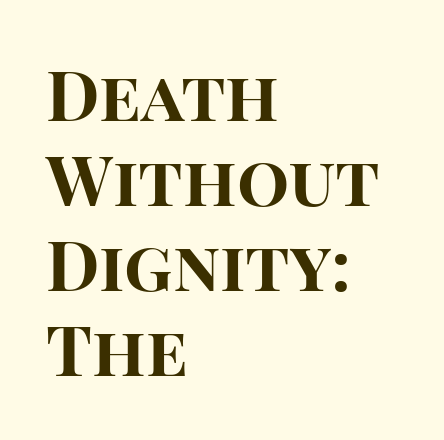
Nope, not italic — everything's standing straight. Horizontally, the lines are justified to the leading edge only. Look at the bottom of the vertical strokes: they stop flat, with no serifs. Unmarked baselines from the first word to the last. The face used here is rendered with its standard letterfit. Chunky letters — that's bold for sure.
